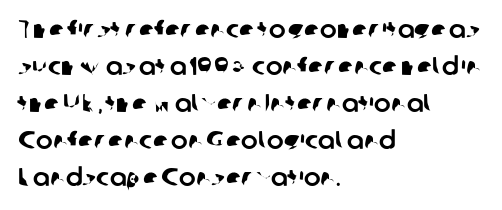
The image shows 25 px text type; set left-aligned, normal line spacing (1.48x), normal letter spacing, not underlined.
